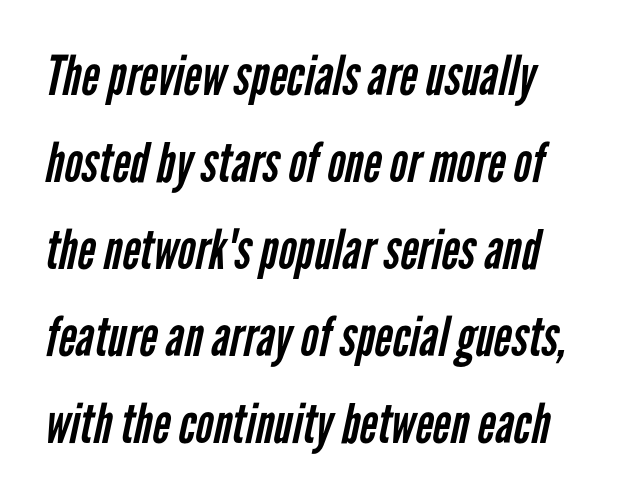
Q: Is the text bold? A: No.
Q: Is the typeface a serif or a sans-serif typeface? A: Sans-serif.
Q: Is the text underlined? A: No.
Q: Is the spacing between letters normal or unusually wide? A: Normal.
Q: Is the spacing between lines tight, normal or loose? A: Normal.
Q: Width (condensed, normal, or wide)? A: Condensed.
Q: Stroke contrast? A: Low.
Q: x-height? A: Medium.
Q: Monospaced? A: No.
